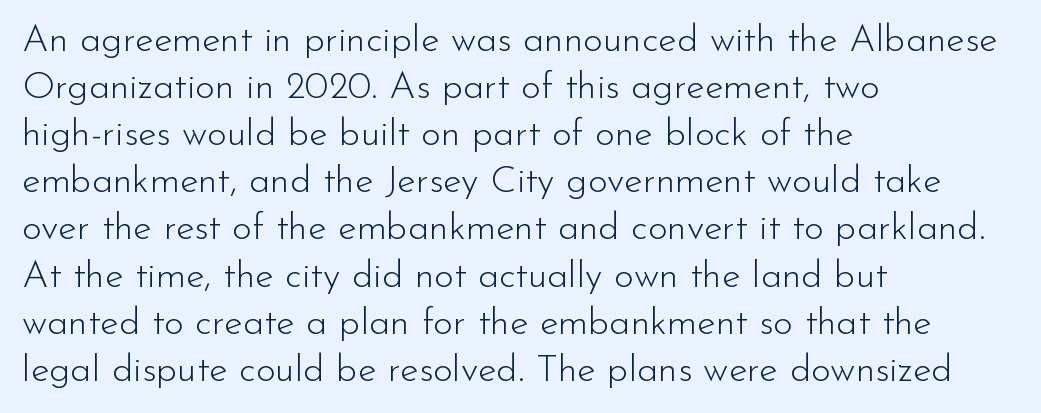
Standard letterfit; no display-style spreading of the glyphs. Looks like regular typesetting: each glyph gets only the width it needs. Check the space under the baseline: it is left empty. Each letter's strokes conclude bluntly, with no projecting serifs. Visually the block forms a straight wall on the left and a jagged coastline on the right.
